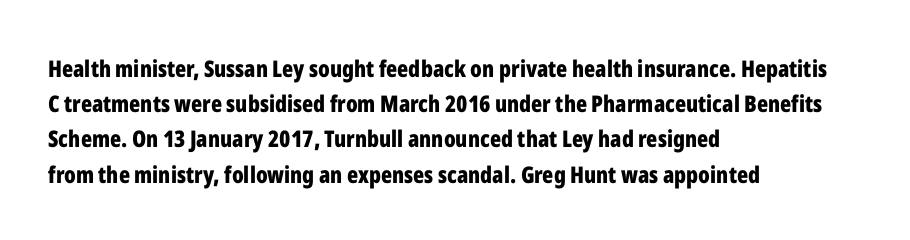
{"italic": "no", "bold": "yes", "underline": "no", "align": "left", "line_spacing": "normal", "line_spacing_ratio": 1.53, "letter_spacing": "normal", "letter_spacing_em": 0.0, "glyph_px": 23}
